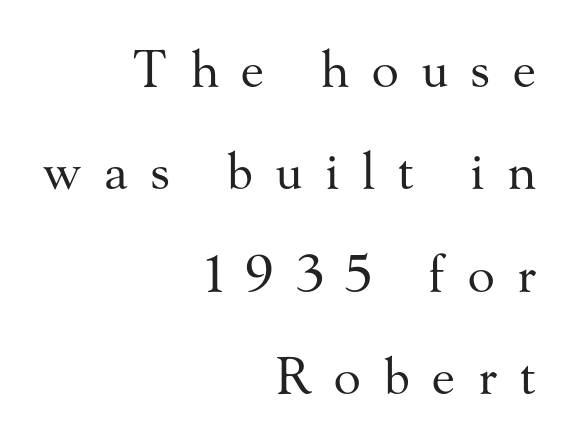
In terms of letterspacing, this is a distinctly airy, spread setting. Does the lettering tilt? It doesn't — this is upright. Widely set lines give the paragraph a tall, airy silhouette. Do the characters align in a grid? No, the font is proportional.
